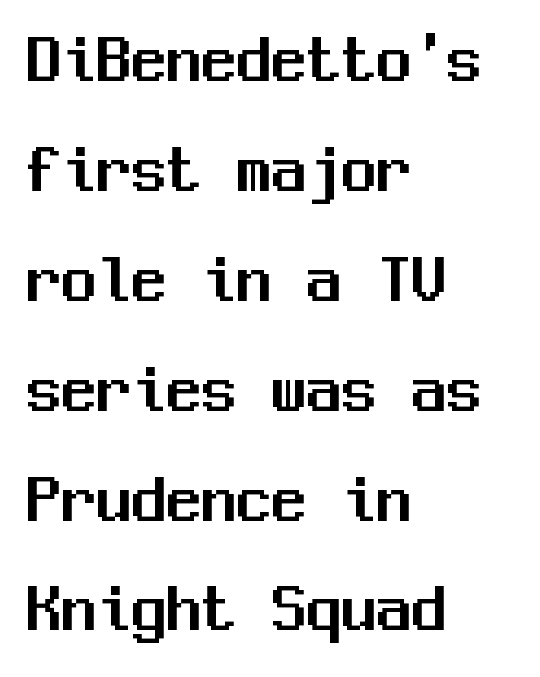
Q: Is the text italic (slanted)? A: No, it is upright.
Q: Is the typeface a serif or a sans-serif typeface? A: Sans-serif.
Q: Is the text underlined? A: No.
Q: How is the paragraph aligned? A: Left-aligned.
Q: Is the spacing between letters normal or unusually wide? A: Normal.
Q: Is the spacing between lines tight, normal or loose? A: Normal.
Q: Width (condensed, normal, or wide)? A: Normal.
Q: Stroke contrast? A: Medium.
Q: x-height? A: Medium.
Q: Monospaced? A: Yes.
